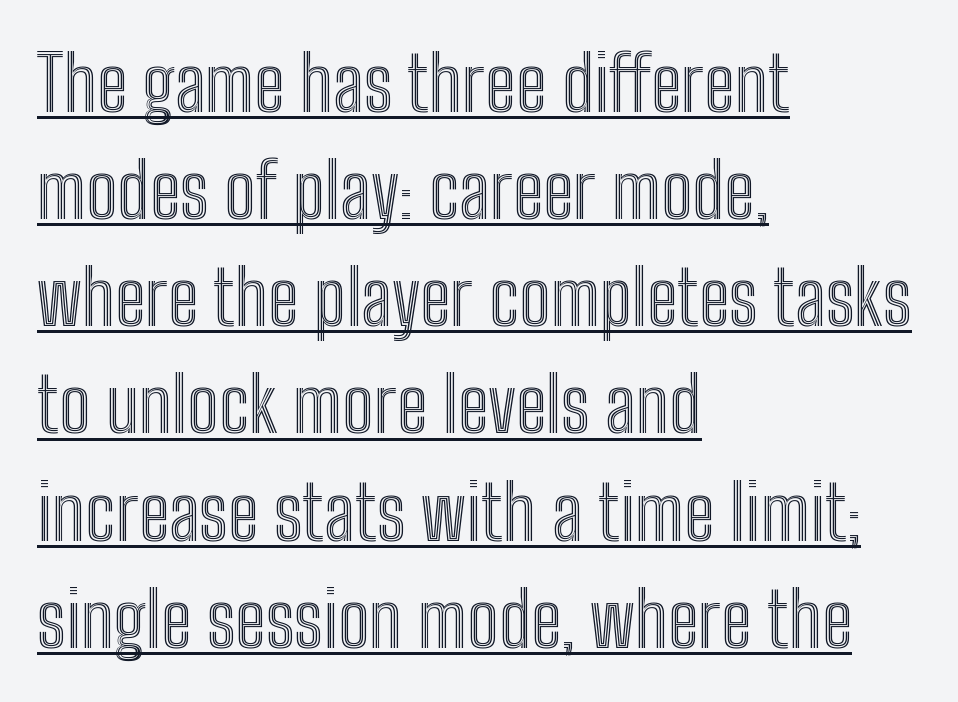
The image shows 76 px condensed type, upright; set left-aligned, normal line spacing (1.41x), normal letter spacing, underlined; a medium x-height.
